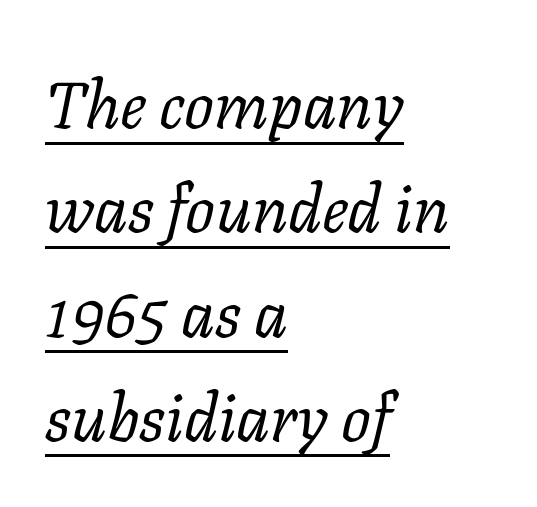
{"serif": "yes", "italic": "yes", "lean": "right", "slant_degrees": 11, "bold": "no", "weight": "regular", "width": "normal", "stroke_contrast": "low", "x_height": "medium", "monospaced": "no", "underline": "yes", "align": "left", "line_spacing": "normal", "line_spacing_ratio": 1.58, "letter_spacing": "normal", "letter_spacing_em": 0.0, "glyph_px": 66}
